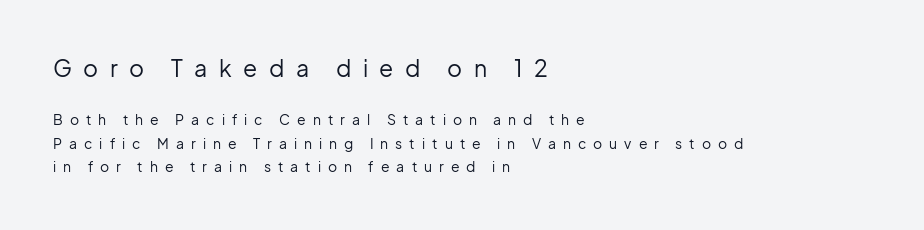
Q: Is the text bold? A: No.
Q: Is the text italic (slanted)? A: No, it is upright.
Q: Is the text underlined? A: No.
Q: How is the paragraph aligned? A: Left-aligned.
Q: Is the spacing between letters normal or unusually wide? A: Unusually wide.
Q: Is the spacing between lines tight, normal or loose? A: Normal.
Q: Which block of text is set in a larger size, the first (top) or the second (bottom)? A: The first (top) one.
